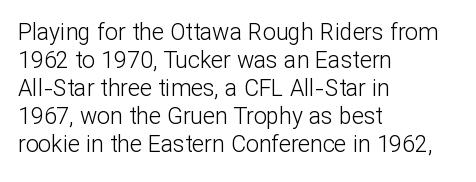
{"italic": "no", "bold": "no", "underline": "no", "align": "left", "line_spacing_ratio": 1.22, "letter_spacing": "normal", "letter_spacing_em": 0.0, "glyph_px": 23}
